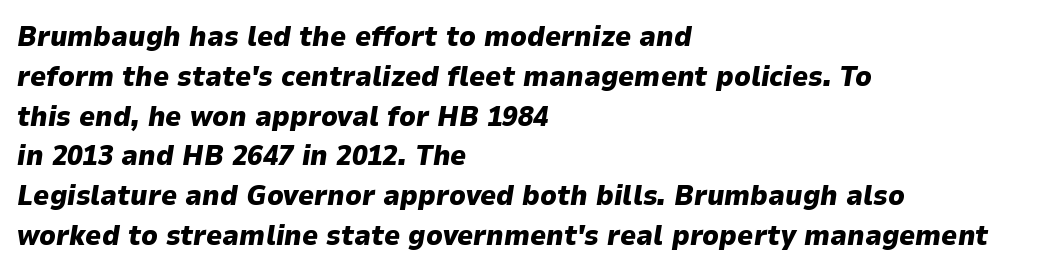
Q: Is the text bold? A: Yes.
Q: Is the text italic (slanted)? A: Yes, it leans right by about 9 degrees.
Q: Is the text underlined? A: No.
Q: How is the paragraph aligned? A: Left-aligned.
Q: Is the spacing between letters normal or unusually wide? A: Normal.
Q: Is the spacing between lines tight, normal or loose? A: Normal.
Q: Width (condensed, normal, or wide)? A: Normal.
Q: Stroke contrast? A: Low.
Q: x-height? A: Medium.
Q: Monospaced? A: No.
